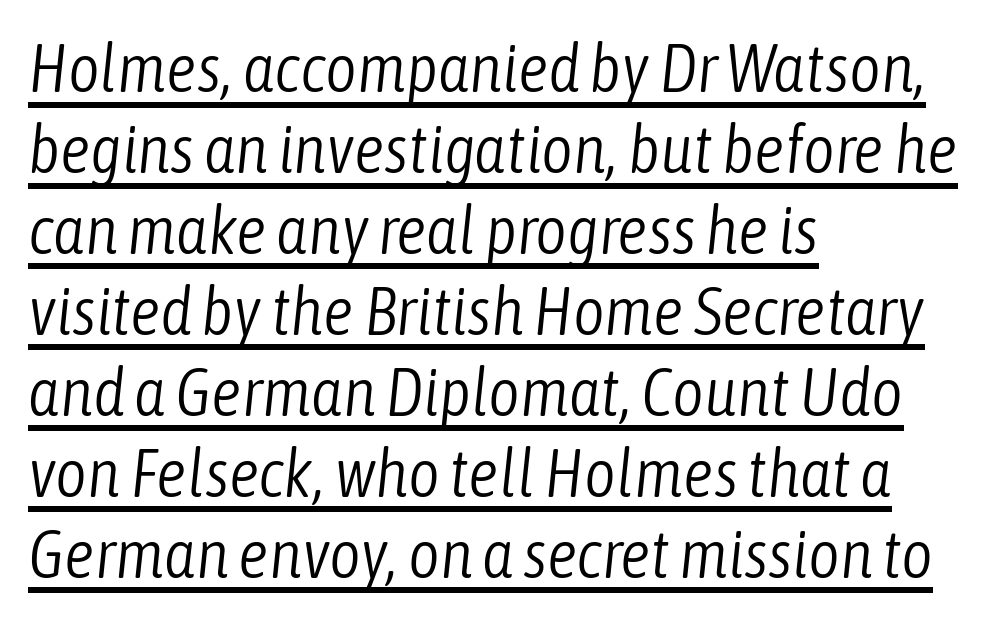
The image shows 68 px light, condensed type, italic (leaning right); set left-aligned, line spacing 1.19x, normal letter spacing, underlined; low stroke contrast and a medium x-height.
